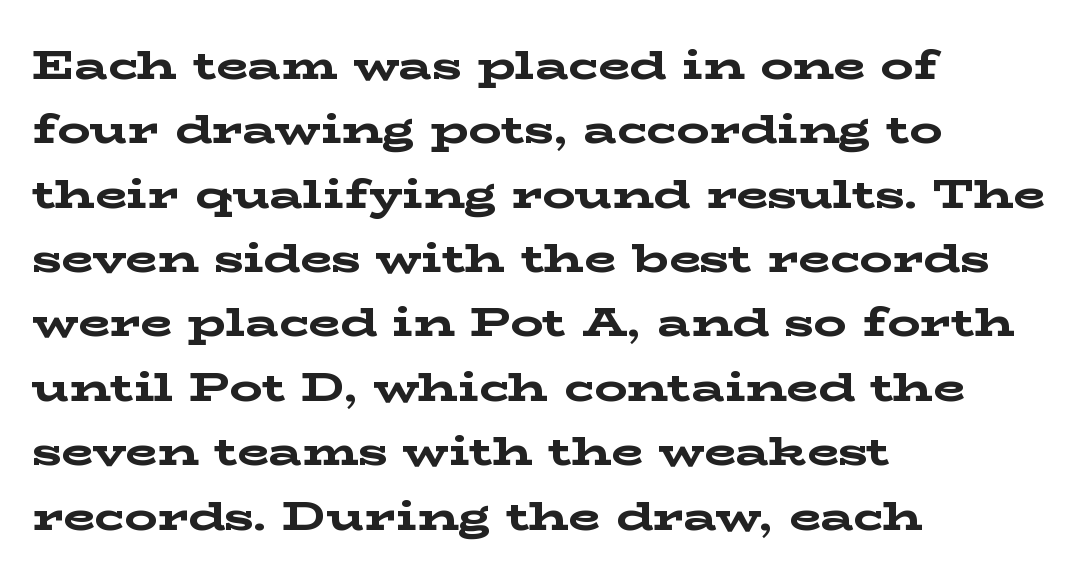
Q: Is the text bold? A: Yes.
Q: Is the text italic (slanted)? A: No, it is upright.
Q: Is the typeface a serif or a sans-serif typeface? A: Serif.
Q: Is the text underlined? A: No.
Q: How is the paragraph aligned? A: Left-aligned.
Q: Is the spacing between letters normal or unusually wide? A: Normal.
Q: Is the spacing between lines tight, normal or loose? A: Normal.
Q: Width (condensed, normal, or wide)? A: Wide.
Q: Stroke contrast? A: Low.
Q: x-height? A: Medium.
Q: Monospaced? A: No.
